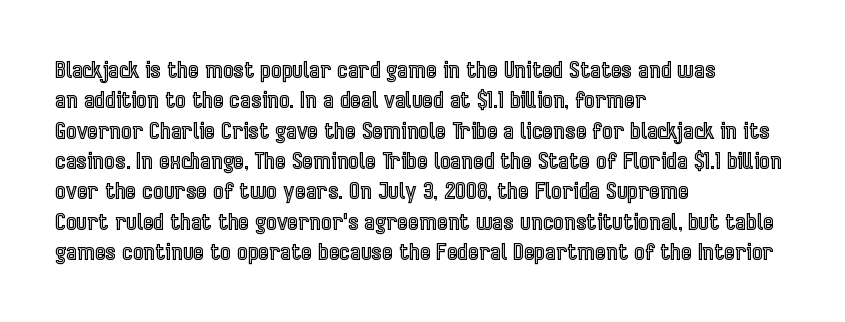
Q: Is the text italic (slanted)? A: No, it is upright.
Q: Is the text underlined? A: No.
Q: How is the paragraph aligned? A: Left-aligned.
Q: Is the spacing between letters normal or unusually wide? A: Normal.
Q: Is the spacing between lines tight, normal or loose? A: Normal.
